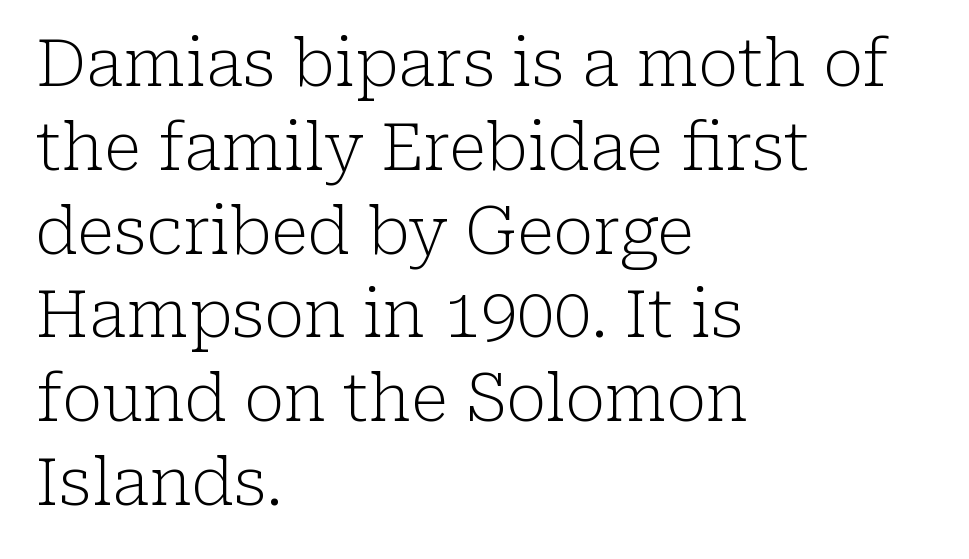
In terms of letterform style, serifs are clearly present. The horizontal fit of the characters is conventional and even. Check the space under the baseline: it is left empty. Proportional: the letters do not fall into vertical columns. Normally led — the rows are evenly, conventionally spaced. Compared with a typical body face, this is equally light or lighter still.
